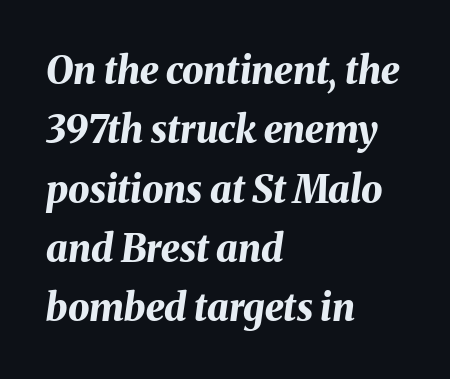
{"italic": "yes", "lean": "right", "slant_degrees": 8, "bold": "yes", "weight": "bold", "width": "normal", "stroke_contrast": "medium", "x_height": "medium", "monospaced": "no", "underline": "no", "align": "left", "line_spacing": "normal", "line_spacing_ratio": 1.56, "letter_spacing": "normal", "letter_spacing_em": 0.0, "glyph_px": 38}
